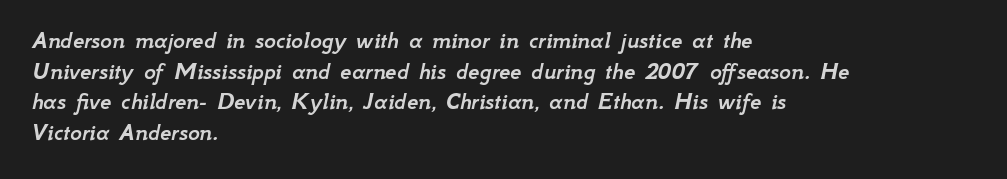
The image shows 25 px text type, italic (leaning right); set left-aligned, line spacing 1.23x, normal letter spacing, not underlined.
